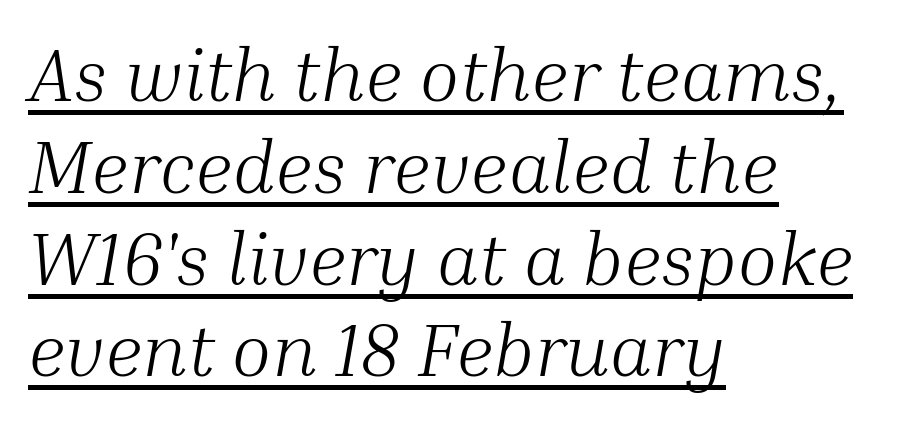
{"serif": "yes", "italic": "yes", "lean": "right", "slant_degrees": 10, "bold": "no", "weight": "light", "width": "normal", "stroke_contrast": "medium", "x_height": "medium", "monospaced": "no", "underline": "yes", "align": "left", "line_spacing_ratio": 1.24, "letter_spacing": "normal", "letter_spacing_em": 0.0, "glyph_px": 74}
